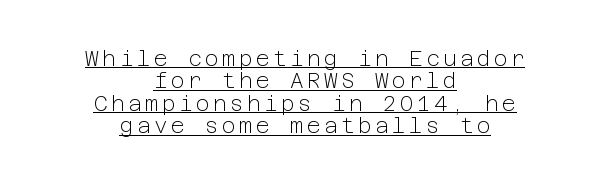
{"italic": "no", "bold": "no", "underline": "yes", "align": "center", "line_spacing": "tight", "line_spacing_ratio": 1.07, "glyph_px": 21}
